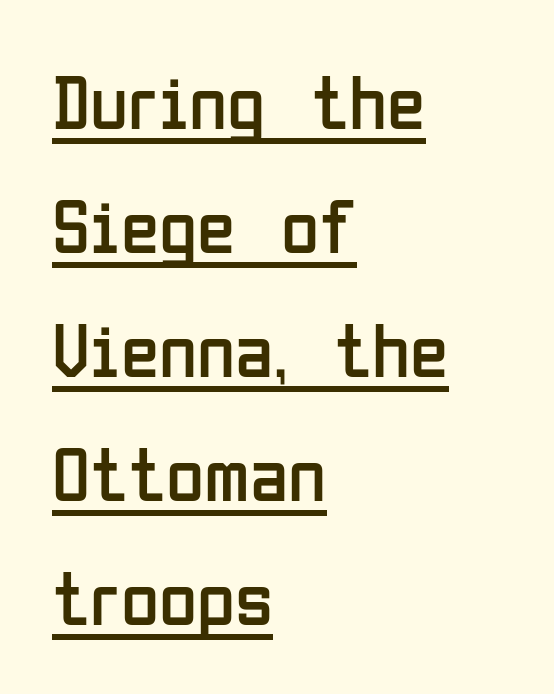
Q: Is the text bold? A: No.
Q: Is the text italic (slanted)? A: No, it is upright.
Q: Is the typeface a serif or a sans-serif typeface? A: Sans-serif.
Q: Is the text underlined? A: Yes.
Q: How is the paragraph aligned? A: Left-aligned.
Q: Is the spacing between letters normal or unusually wide? A: Normal.
Q: Is the spacing between lines tight, normal or loose? A: Normal.
Q: Width (condensed, normal, or wide)? A: Condensed.
Q: Stroke contrast? A: Low.
Q: x-height? A: Medium.
Q: Monospaced? A: No.
